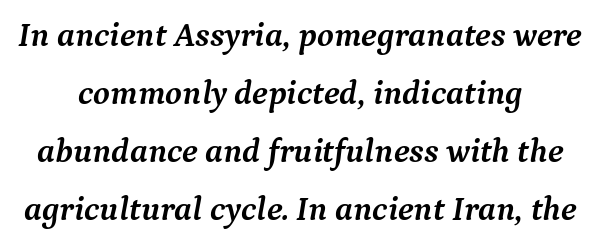
Q: Is the text bold? A: Yes.
Q: Is the text italic (slanted)? A: Yes, it leans right by about 9 degrees.
Q: Is the typeface a serif or a sans-serif typeface? A: Serif.
Q: Is the text underlined? A: No.
Q: How is the paragraph aligned? A: Centered.
Q: Is the spacing between letters normal or unusually wide? A: Normal.
Q: Width (condensed, normal, or wide)? A: Normal.
Q: Stroke contrast? A: Medium.
Q: x-height? A: Medium.
Q: Monospaced? A: No.
